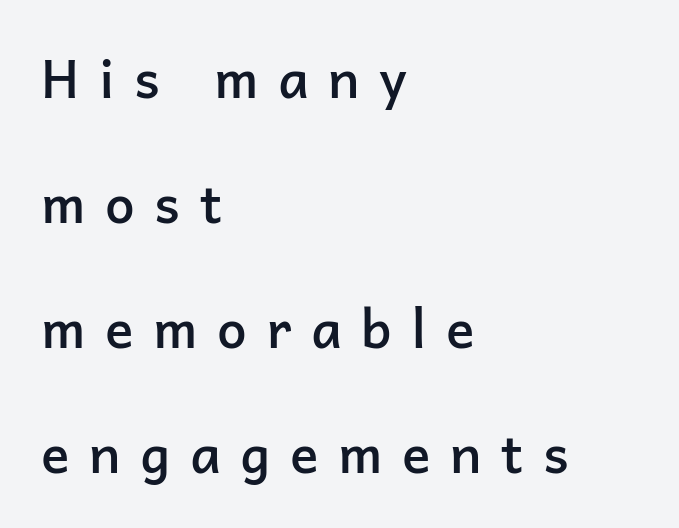
The image shows 53 px semibold sans-serif type, upright; set left-aligned, loose line spacing (2.36x), unusually wide letter spacing (+0.37 em), not underlined; low stroke contrast and a medium x-height.
